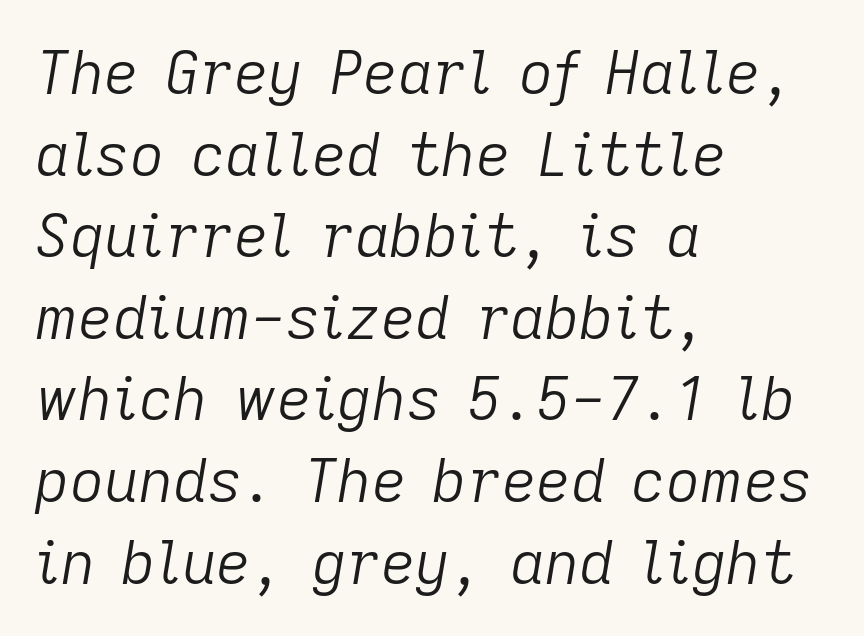
The image shows 60 px light type, italic (leaning right); set left-aligned, normal line spacing (1.36x), normal letter spacing, not underlined; low stroke contrast and a medium x-height.
